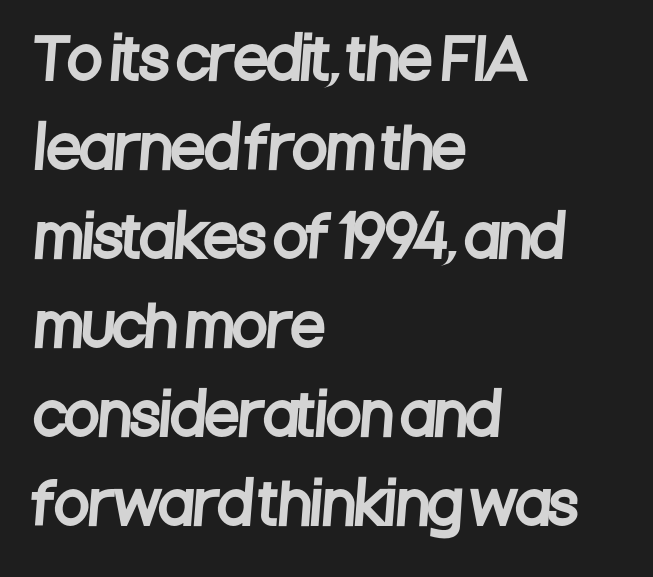
Nobody touched the tracking dial on this one. Plain, unruled lines of type. The paragraph has a hard left edge and a soft right edge. The face used here is proportionally spaced, like ordinary book or web type.
